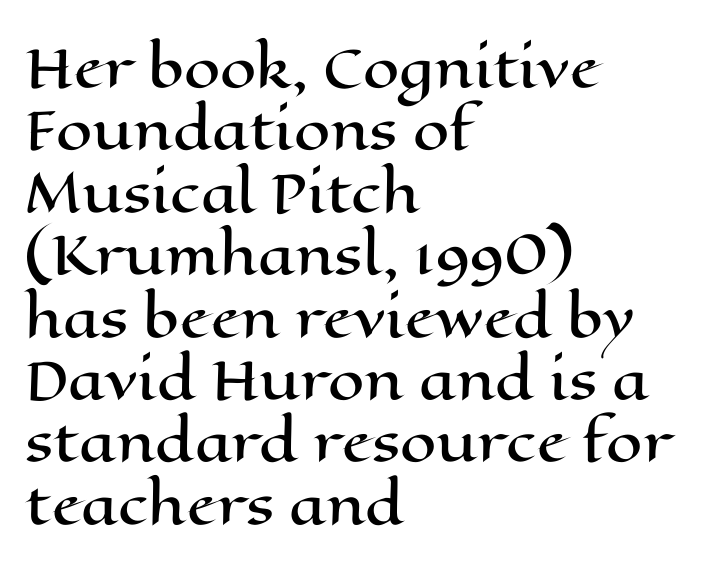
Italic: no, the glyphs are upright roman. Notice how the passage keeps a crisp vertical edge on the left only. Does extra space separate the letters? No, they use regular spacing. The baseline area is clear.
